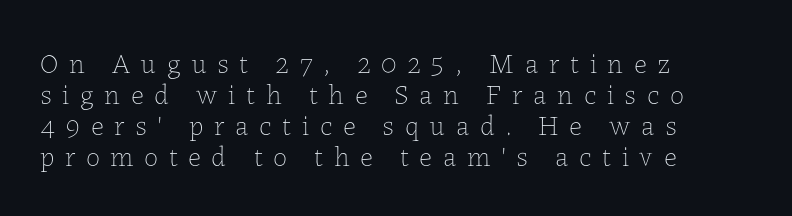
Weight class: somewhere from thin through regular. Tightly led — the rows are bunched. Do the characters align in a grid? No, the font is proportional. All the whitespace from short lines collects on the right.
